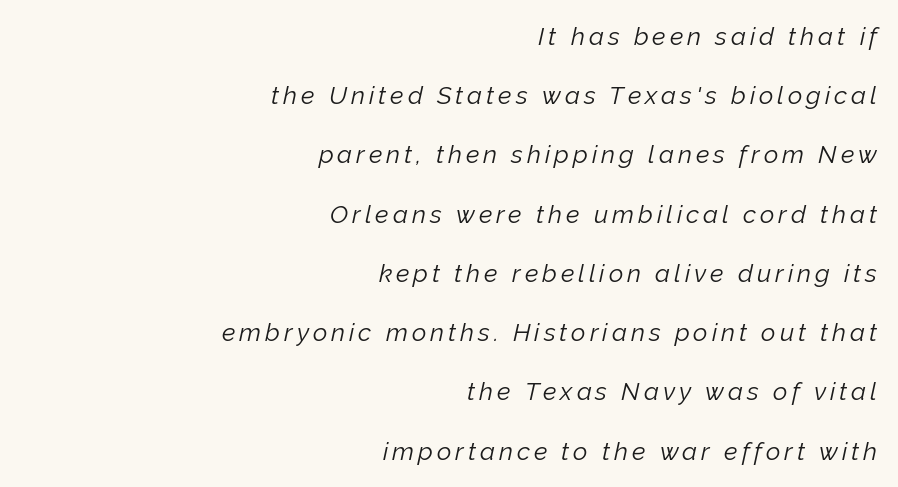
Does the copy run flush right? Yes — the right margin is perfectly even. Stems and bowls with no extra thickness — not bold. Letters rest on an invisible, unmarked baseline. The lettering tilts uniformly, giving the passage an italic look. This sample trades compactness for vertical openness between lines.
